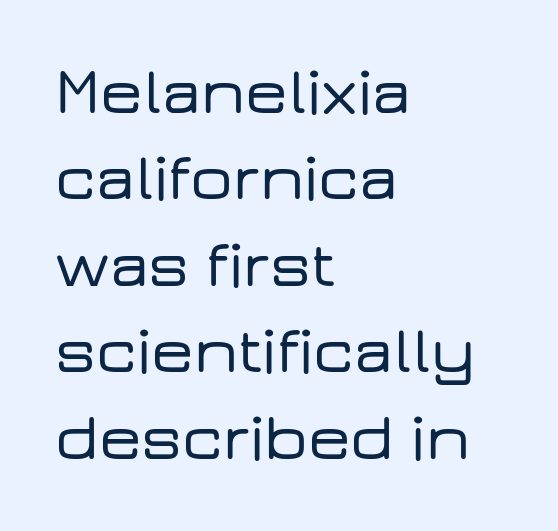
The image shows 67 px wide sans-serif type, upright; set left-aligned, normal line spacing (1.29x), normal letter spacing, not underlined; low stroke contrast and a medium x-height.
